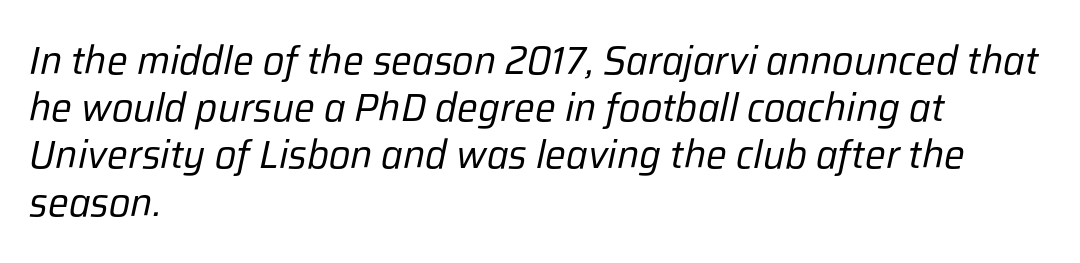
Stem width sits at or under what a default text font uses. The axis of the letterforms is tilted away from vertical. In terms of letterspacing, this is plain default setting. Beneath every word, the page is bare.
